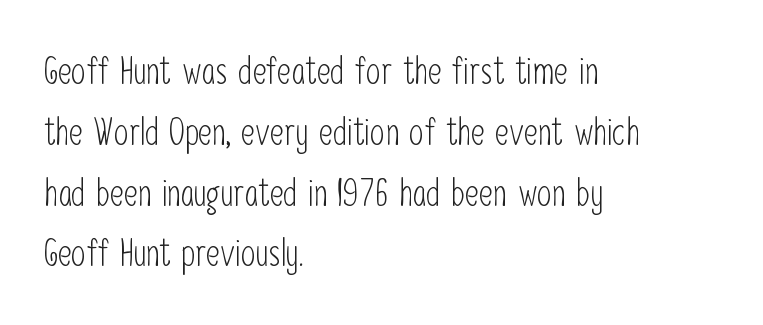
{"serif": "no", "italic": "no", "bold": "no", "weight": "light", "width": "condensed", "stroke_contrast": "low", "x_height": "medium", "monospaced": "no", "underline": "no", "align": "left", "line_spacing": "normal", "line_spacing_ratio": 1.6, "letter_spacing": "normal", "letter_spacing_em": 0.0, "glyph_px": 38}
